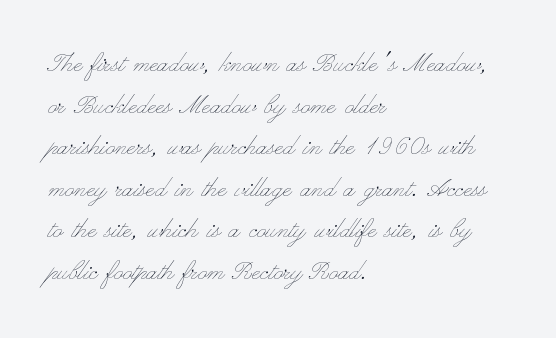
The image shows 31 px thin, wide type; set left-aligned, normal line spacing (1.34x), normal letter spacing, not underlined; low stroke contrast and a small x-height.
